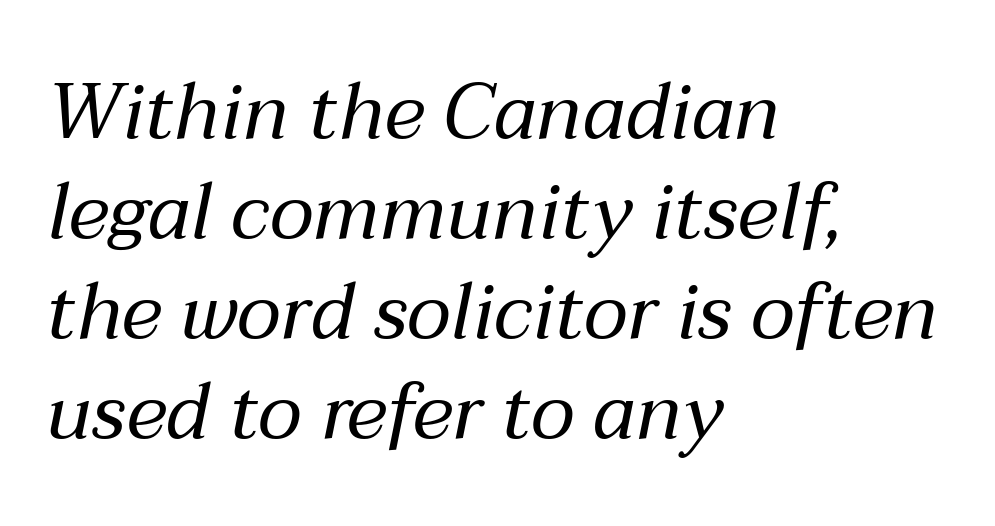
Spacing verdict: proportional, widths tailored to each character. Horizontally, the lines are justified to the leading edge only. Default kerning and tracking; the words read as compact shapes. Compared with ordinary roman type, these characters are visibly tilted. Is the stroke heavy? The answer is a plain regular-or-lighter.
